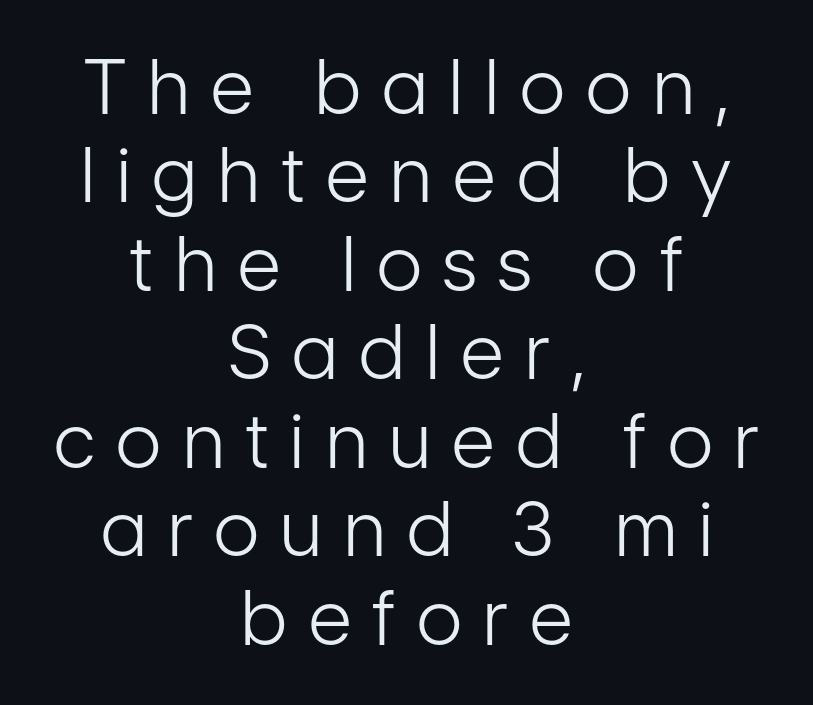
Q: Is the text bold? A: No.
Q: Is the text italic (slanted)? A: No, it is upright.
Q: Is the typeface a serif or a sans-serif typeface? A: Sans-serif.
Q: Is the text underlined? A: No.
Q: How is the paragraph aligned? A: Centered.
Q: Is the spacing between letters normal or unusually wide? A: Unusually wide.
Q: Width (condensed, normal, or wide)? A: Condensed.
Q: Stroke contrast? A: Low.
Q: x-height? A: Medium.
Q: Monospaced? A: No.
